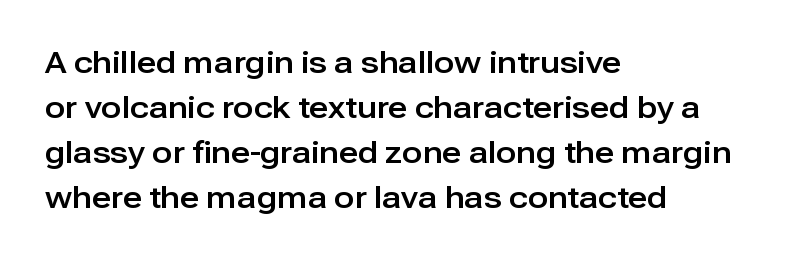
Q: Is the text italic (slanted)? A: No, it is upright.
Q: Is the typeface a serif or a sans-serif typeface? A: Sans-serif.
Q: Is the text underlined? A: No.
Q: How is the paragraph aligned? A: Left-aligned.
Q: Is the spacing between letters normal or unusually wide? A: Normal.
Q: Is the spacing between lines tight, normal or loose? A: Normal.
Q: Width (condensed, normal, or wide)? A: Normal.
Q: Stroke contrast? A: Low.
Q: x-height? A: Medium.
Q: Monospaced? A: No.
